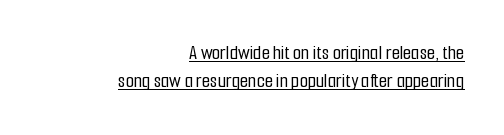
{"italic": "no", "underline": "yes", "align": "right", "line_spacing": "normal", "line_spacing_ratio": 1.34, "letter_spacing": "normal", "letter_spacing_em": 0.0, "glyph_px": 21}
